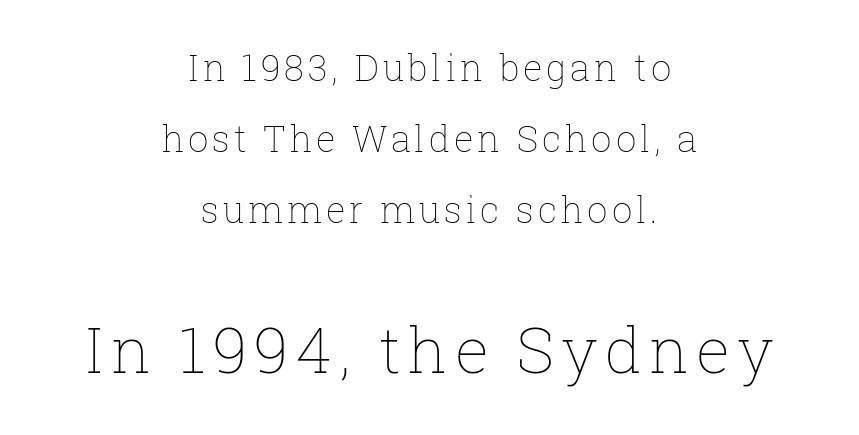
The image shows 63 px thin type, upright; set centered, loose line spacing (1.97x), not underlined; the second (bottom) block is 1.75x larger; low stroke contrast and a medium x-height.
